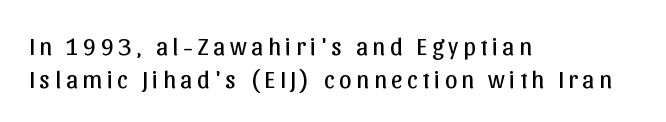
The image shows 25 px text type, upright; set left-aligned, normal line spacing (1.31x), not underlined.
